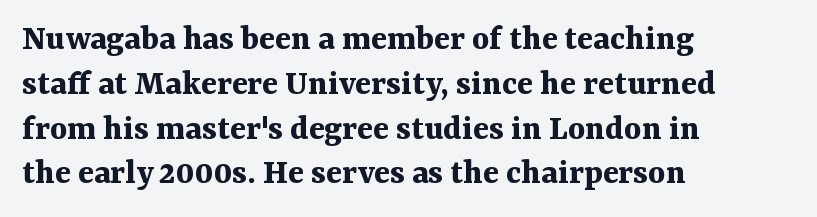
Q: Is the text bold? A: Yes.
Q: Is the text italic (slanted)? A: No, it is upright.
Q: Is the typeface a serif or a sans-serif typeface? A: Serif.
Q: Is the text underlined? A: No.
Q: How is the paragraph aligned? A: Left-aligned.
Q: Is the spacing between letters normal or unusually wide? A: Normal.
Q: Width (condensed, normal, or wide)? A: Normal.
Q: Stroke contrast? A: Medium.
Q: x-height? A: Medium.
Q: Monospaced? A: No.
